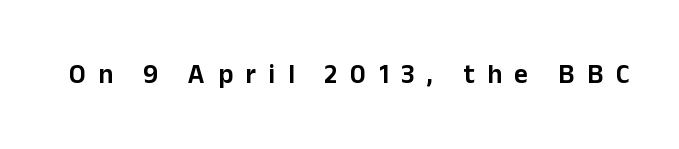
Q: Is the text italic (slanted)? A: No, it is upright.
Q: Is the text underlined? A: No.
Q: Is the spacing between letters normal or unusually wide? A: Unusually wide.
